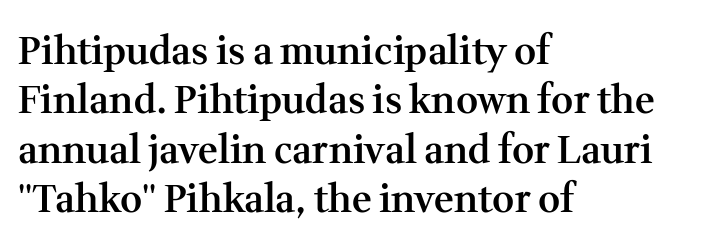
A typesetter would mark this as roman, not italic. A classic flush-left, rag-right setting is used for this passage. The rendering shows small feet on the letterforms — a serif design. The sample has been set in demibold, a notch under bold.
